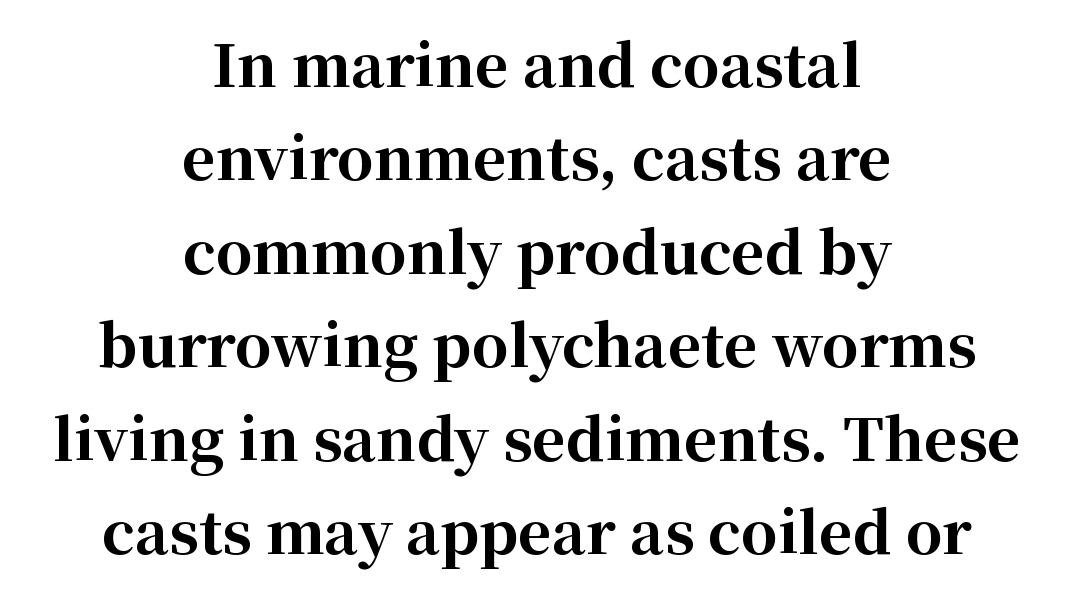
{"serif": "yes", "italic": "no", "bold": "yes", "weight": "bold", "width": "normal", "stroke_contrast": "high", "x_height": "medium", "monospaced": "no", "underline": "no", "align": "center", "line_spacing": "normal", "line_spacing_ratio": 1.61, "letter_spacing": "normal", "letter_spacing_em": 0.0, "glyph_px": 58}
